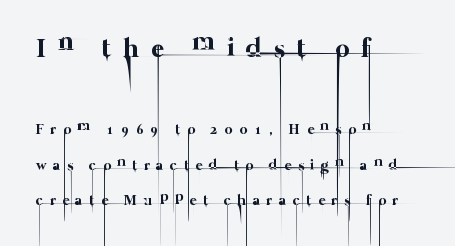
The image shows 27 px text type; set left-aligned, loose line spacing (2.38x), unusually wide letter spacing (+0.44 em), not underlined; the first (top) block is 1.8x larger.
